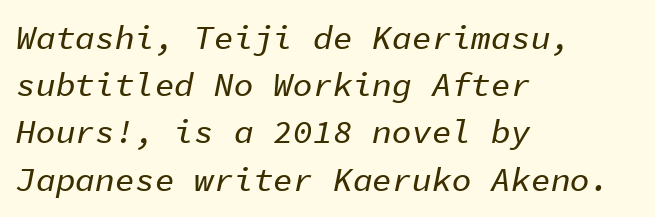
The image shows 33 px text type, italic (leaning right), monospaced; set left-aligned, normal line spacing (1.43x), normal letter spacing, not underlined; low stroke contrast and a medium x-height.
